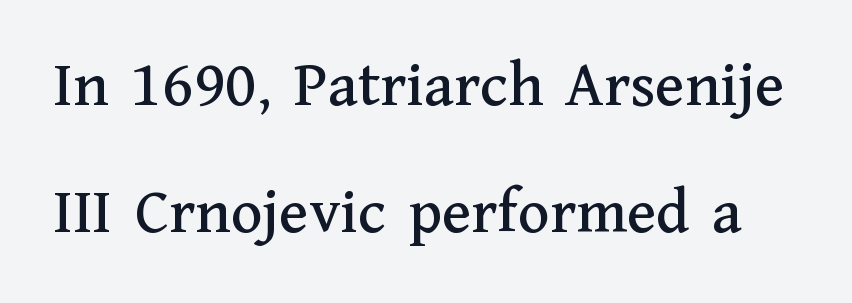
The image shows 66 px serif type, upright; set loose line spacing (1.92x), normal letter spacing, not underlined; medium stroke contrast and a medium x-height.
